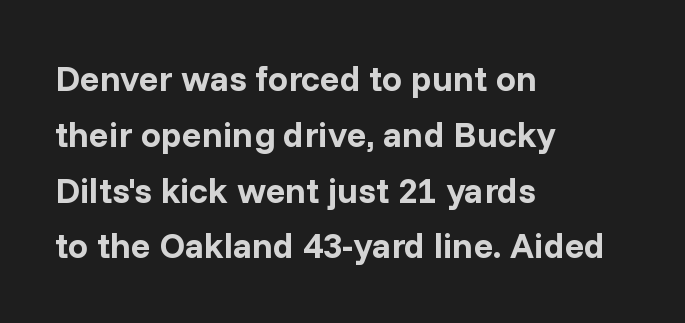
Decoration check: the copy has no underline. Ascenders rise straight up at ninety degrees. The text was rendered using a sans face with plain stroke endings. Each line starts at the same left margin while the right side varies.
